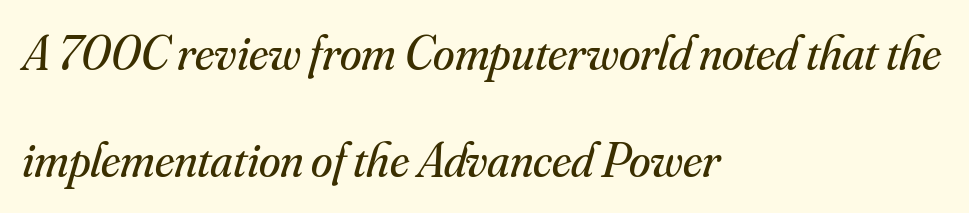
Q: Is the text bold? A: No.
Q: Is the text italic (slanted)? A: Yes, it leans right by about 16 degrees.
Q: Is the typeface a serif or a sans-serif typeface? A: Serif.
Q: Is the text underlined? A: No.
Q: How is the paragraph aligned? A: Left-aligned.
Q: Is the spacing between letters normal or unusually wide? A: Normal.
Q: Is the spacing between lines tight, normal or loose? A: Loose.
Q: Width (condensed, normal, or wide)? A: Normal.
Q: Stroke contrast? A: Medium.
Q: x-height? A: Small.
Q: Monospaced? A: No.
